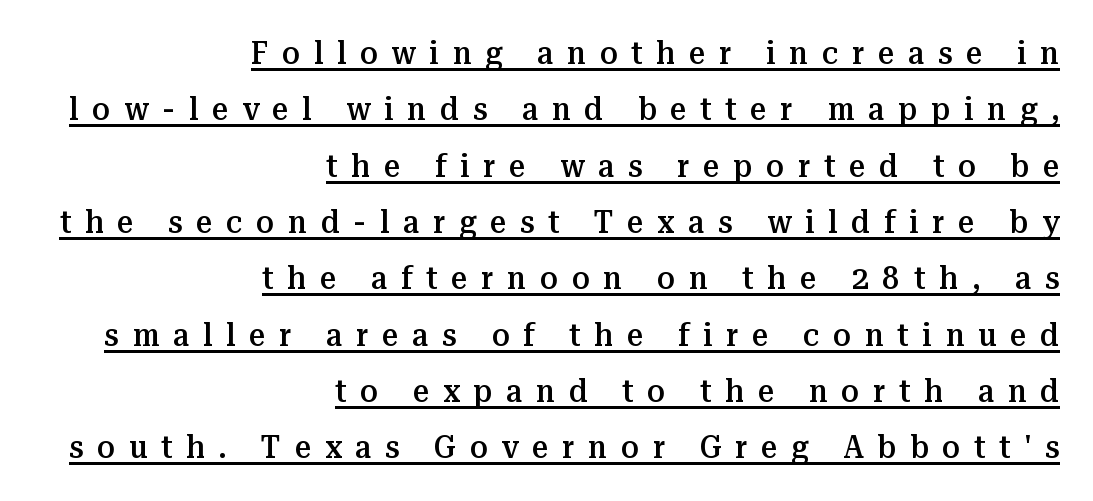
Somebody hit Ctrl+U on this one — the words are underlined. Think of a printed novel: that variable character pitch is what you see here. The lettering stays uniformly vertical, giving the passage a roman look. The rendering anchors every line to the right-hand side. There is plenty of visible air inserted between adjacent glyphs.
